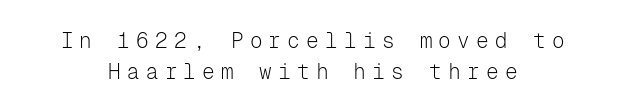
The image shows 21 px text type, upright; set centered, normal line spacing (1.46x), unusually wide letter spacing (+0.3 em), not underlined.
